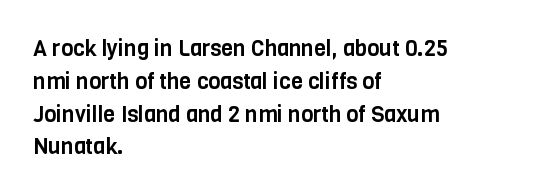
The image shows 22 px text type, upright; set left-aligned, normal line spacing (1.49x), normal letter spacing, not underlined.
